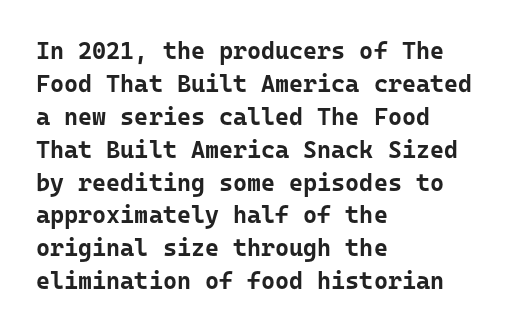
The tracking reads as untouched default to a designer's eye. Check the space under the baseline: it is left empty. The letters stand straight up with perfectly vertical stems. Each line starts at the same left margin while the right side varies. Weight check: bold — yes, fully. These lines sit exactly where default settings would place them.
